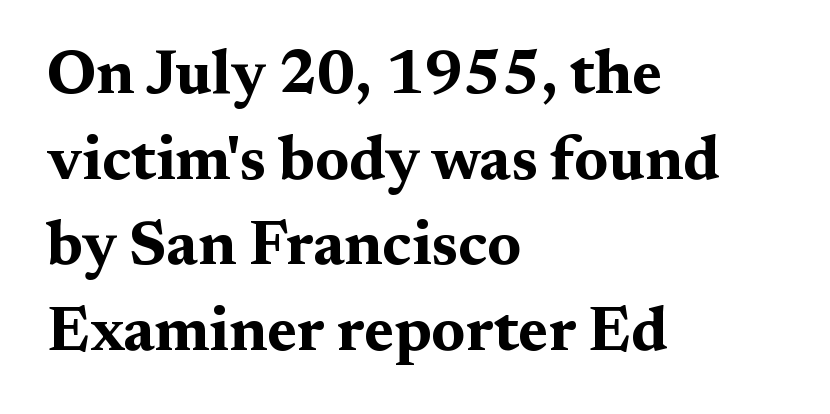
The image shows 62 px bold, wide serif type, upright; set left-aligned, normal line spacing (1.38x), normal letter spacing, not underlined; medium stroke contrast and a medium x-height.
